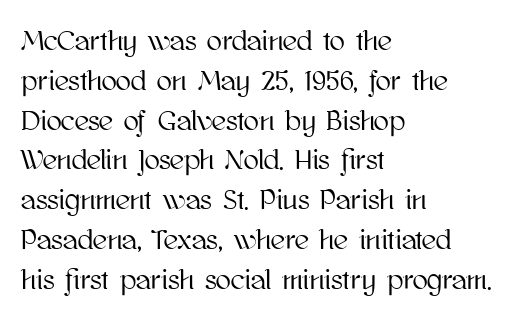
Q: Is the text italic (slanted)? A: No, it is upright.
Q: Is the text underlined? A: No.
Q: How is the paragraph aligned? A: Left-aligned.
Q: Is the spacing between letters normal or unusually wide? A: Normal.
Q: Is the spacing between lines tight, normal or loose? A: Normal.
Q: Width (condensed, normal, or wide)? A: Normal.
Q: Stroke contrast? A: High.
Q: x-height? A: Medium.
Q: Monospaced? A: No.
